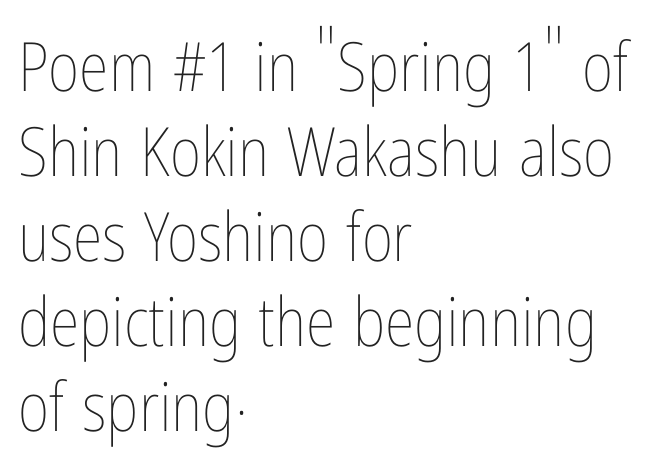
Q: Is the text bold? A: No.
Q: Is the text italic (slanted)? A: No, it is upright.
Q: Is the text underlined? A: No.
Q: How is the paragraph aligned? A: Left-aligned.
Q: Is the spacing between letters normal or unusually wide? A: Normal.
Q: Is the spacing between lines tight, normal or loose? A: Normal.
Q: Width (condensed, normal, or wide)? A: Condensed.
Q: Stroke contrast? A: Low.
Q: x-height? A: Medium.
Q: Monospaced? A: No.
